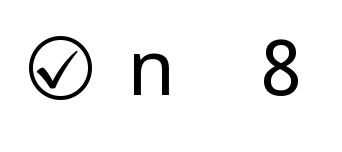
Q: Is the text bold? A: No.
Q: Is the text italic (slanted)? A: No, it is upright.
Q: Is the typeface a serif or a sans-serif typeface? A: Sans-serif.
Q: Is the text underlined? A: No.
Q: Is the spacing between letters normal or unusually wide? A: Unusually wide.
Q: Width (condensed, normal, or wide)? A: Condensed.
Q: Stroke contrast? A: Low.
